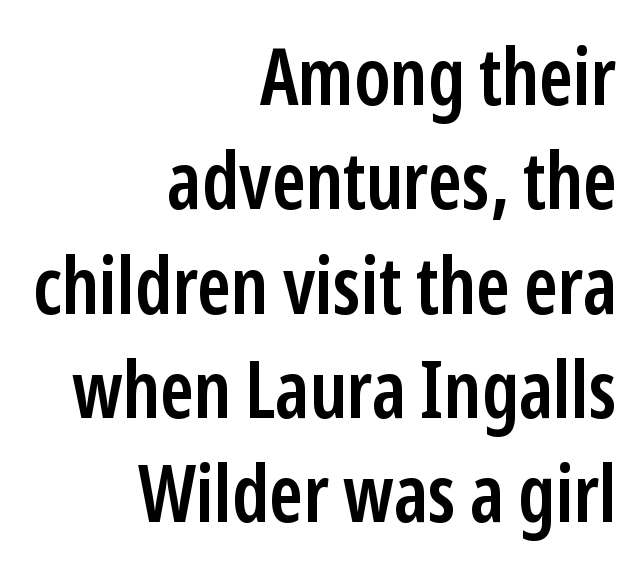
Has an underline been added? It has not. Does the copy run flush right? Yes — the right margin is perfectly even. Firm but not heavy-handed strokes: this text is semibold. Character widths vary here, with narrow letters taking less room than wide ones. Observe the absence of serifs on each vertical stroke in this sample.
